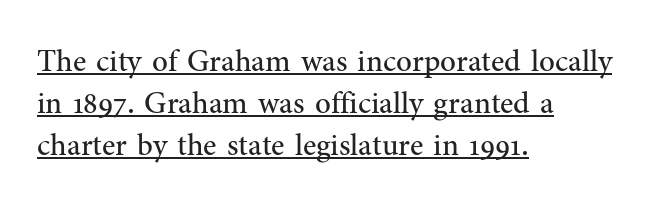
Q: Is the text bold? A: No.
Q: Is the text italic (slanted)? A: No, it is upright.
Q: Is the typeface a serif or a sans-serif typeface? A: Serif.
Q: Is the text underlined? A: Yes.
Q: How is the paragraph aligned? A: Left-aligned.
Q: Is the spacing between letters normal or unusually wide? A: Normal.
Q: Is the spacing between lines tight, normal or loose? A: Normal.
Q: Width (condensed, normal, or wide)? A: Normal.
Q: Stroke contrast? A: Medium.
Q: x-height? A: Medium.
Q: Monospaced? A: No.
